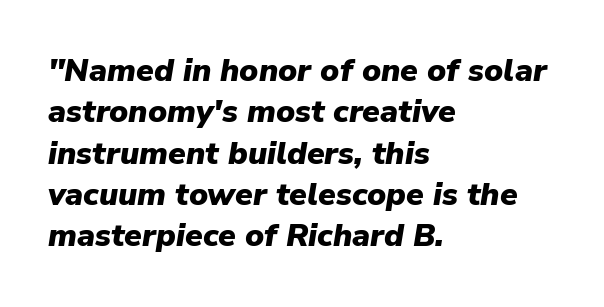
{"italic": "yes", "lean": "right", "slant_degrees": 9, "bold": "yes", "weight": "heavy", "width": "normal", "stroke_contrast": "low", "x_height": "medium", "monospaced": "no", "underline": "no", "align": "left", "line_spacing": "normal", "line_spacing_ratio": 1.29, "letter_spacing": "normal", "letter_spacing_em": 0.0, "glyph_px": 32}
